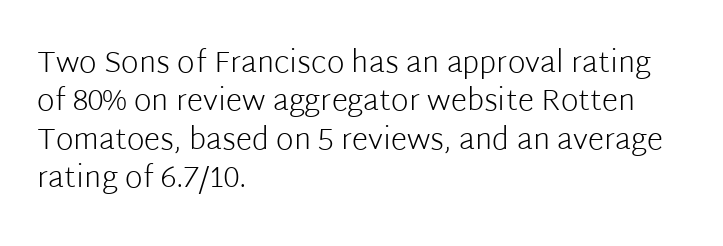
{"serif": "no", "italic": "no", "bold": "no", "weight": "light", "width": "normal", "stroke_contrast": "low", "x_height": "medium", "monospaced": "no", "underline": "no", "align": "left", "line_spacing": "normal", "line_spacing_ratio": 1.28, "letter_spacing": "normal", "letter_spacing_em": 0.0, "glyph_px": 30}
